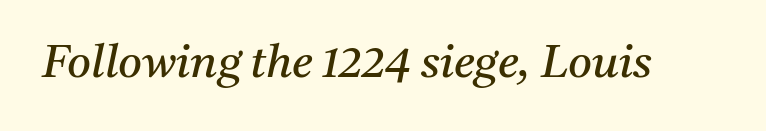
Compared with typical body copy, the letter spacing here is the same. Characters are canted at an angle relative to the baseline's perpendicular. Check the space under the baseline: it is left empty. A typesetter would call this proportional, since set widths differ per character. I'd call this a serif setting — the letters wear small feet. The strokes are not fattened; the text isn't bold.
